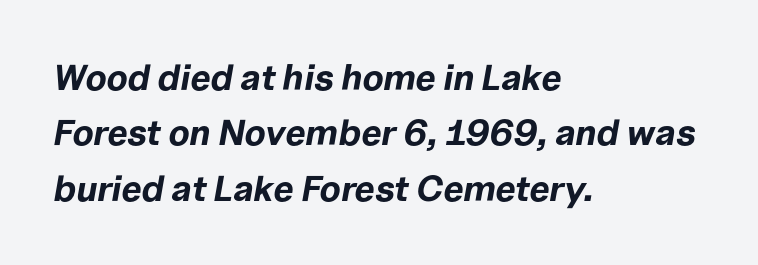
Slanted lettering throughout. These lines are set flush left with a ragged right edge. The letterforms sit shoulder to shoulder at normal distance. Stroke thickness is high; the sample reads as a true bold. The zone under the glyphs is completely vacant. Rows of type keep a routine distance in the vertical direction.
